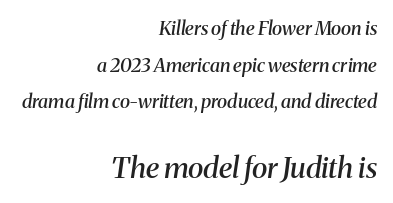
Q: Is the text bold? A: Semi-bold.
Q: Is the text italic (slanted)? A: Yes, it leans right by about 8 degrees.
Q: Is the typeface a serif or a sans-serif typeface? A: Serif.
Q: Is the text underlined? A: No.
Q: How is the paragraph aligned? A: Right-aligned.
Q: Is the spacing between letters normal or unusually wide? A: Normal.
Q: Is the spacing between lines tight, normal or loose? A: Loose.
Q: Which block of text is set in a larger size, the first (top) or the second (bottom)? A: The second (bottom) one.
Q: Width (condensed, normal, or wide)? A: Normal.
Q: Stroke contrast? A: Medium.
Q: x-height? A: Medium.
Q: Monospaced? A: No.
